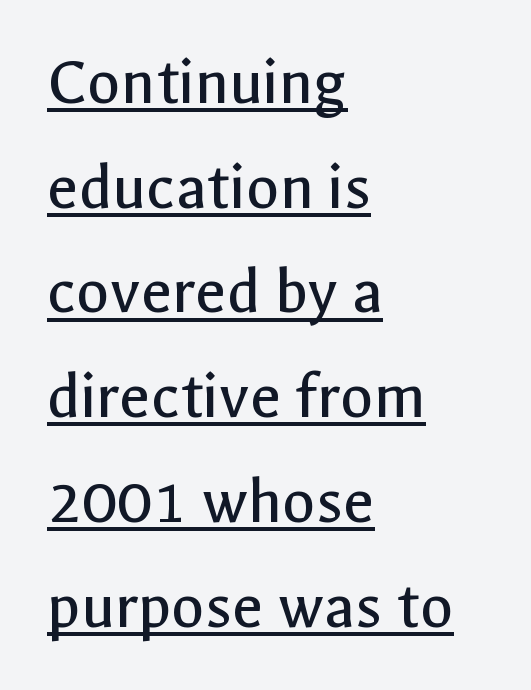
This sample has the flowing, uneven cadence of proportional lettering. Glyph-to-glyph distance matches everyday printed text. This reads as an unemphasized weight, regular at the heaviest. Notice how a bar underscores the lettering throughout. Posture: vertical.
